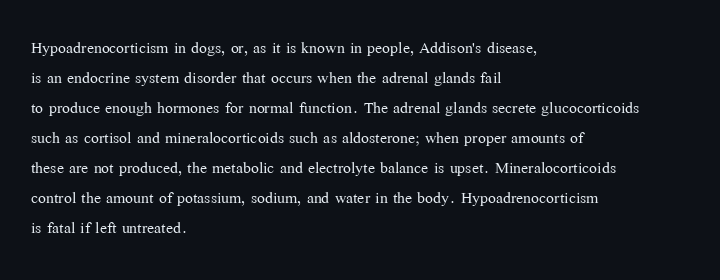
The image shows 21 px text type, upright; set left-aligned, normal line spacing (1.43x), normal letter spacing, not underlined.
